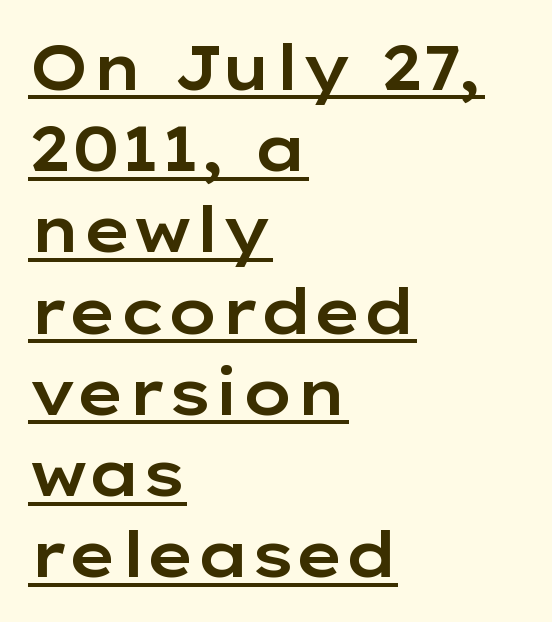
The image shows 62 px wide sans-serif type, upright; set left-aligned, normal line spacing (1.31x), normal letter spacing, underlined; low stroke contrast and a medium x-height.
